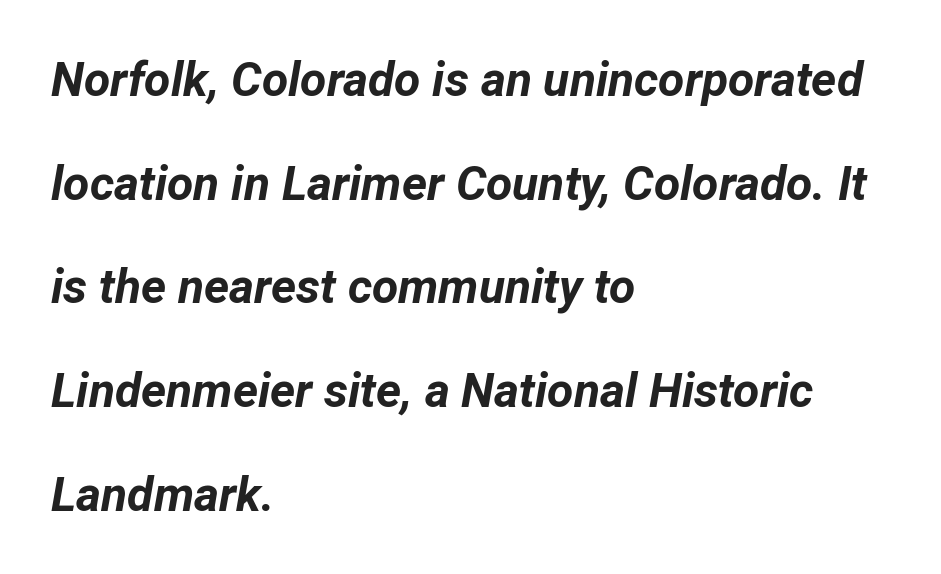
{"italic": "yes", "lean": "right", "slant_degrees": 12, "bold": "yes", "weight": "bold", "width": "normal", "stroke_contrast": "low", "x_height": "medium", "monospaced": "no", "underline": "no", "align": "left", "line_spacing": "loose", "line_spacing_ratio": 2.16, "letter_spacing": "normal", "letter_spacing_em": 0.0, "glyph_px": 48}
